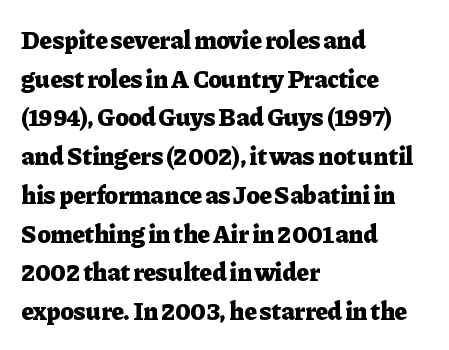
Q: Is the text bold? A: Yes.
Q: Is the text italic (slanted)? A: No, it is upright.
Q: Is the text underlined? A: No.
Q: How is the paragraph aligned? A: Left-aligned.
Q: Is the spacing between letters normal or unusually wide? A: Normal.
Q: Is the spacing between lines tight, normal or loose? A: Normal.
